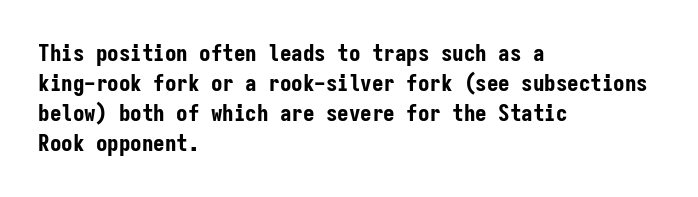
Q: Is the text bold? A: Yes.
Q: Is the text italic (slanted)? A: No, it is upright.
Q: Is the text underlined? A: No.
Q: How is the paragraph aligned? A: Left-aligned.
Q: Is the spacing between letters normal or unusually wide? A: Normal.
Q: Is the spacing between lines tight, normal or loose? A: Normal.
